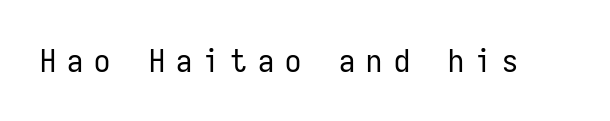
The font sits on the lighter half of the weight spectrum, regular included. Letter spacing: wide. You could count columns in this text — the font is strictly monospaced. Style check: upright. These lines are composed in type without serifs.
